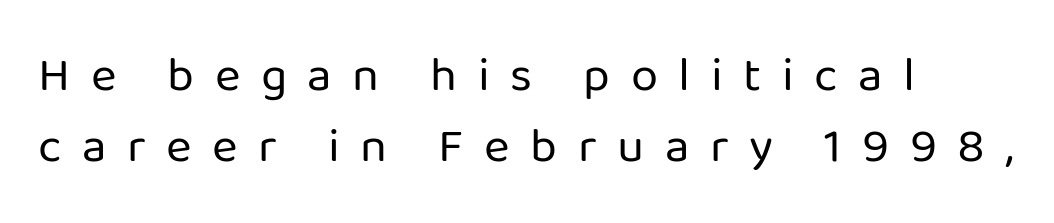
Q: Is the text bold? A: No.
Q: Is the text italic (slanted)? A: No, it is upright.
Q: Is the typeface a serif or a sans-serif typeface? A: Sans-serif.
Q: Is the text underlined? A: No.
Q: How is the paragraph aligned? A: Left-aligned.
Q: Is the spacing between letters normal or unusually wide? A: Unusually wide.
Q: Is the spacing between lines tight, normal or loose? A: Normal.
Q: Width (condensed, normal, or wide)? A: Normal.
Q: Stroke contrast? A: Low.
Q: x-height? A: Medium.
Q: Monospaced? A: No.
